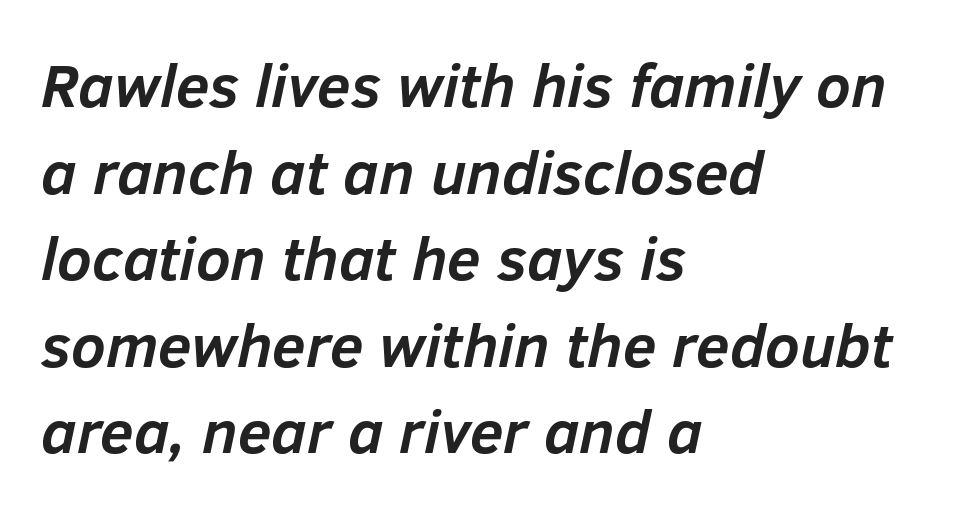
The image shows 61 px semibold type, italic (leaning right); set left-aligned, normal line spacing (1.42x), normal letter spacing, not underlined; low stroke contrast and a medium x-height.
